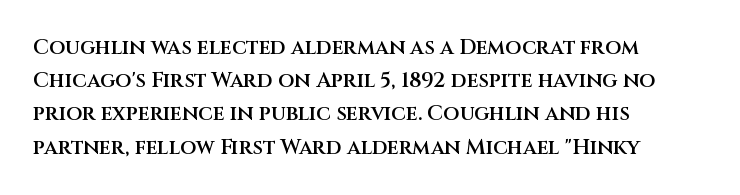
Q: Is the text bold? A: Semi-bold.
Q: Is the text italic (slanted)? A: No, it is upright.
Q: Is the text underlined? A: No.
Q: How is the paragraph aligned? A: Left-aligned.
Q: Is the spacing between letters normal or unusually wide? A: Normal.
Q: Is the spacing between lines tight, normal or loose? A: Normal.
